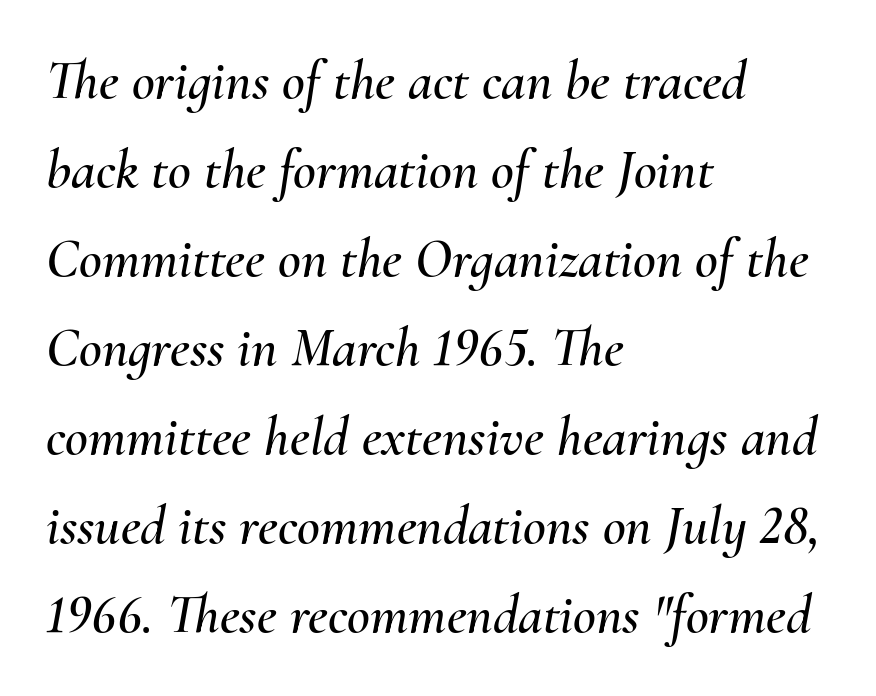
{"italic": "yes", "lean": "right", "slant_degrees": 10, "width": "normal", "stroke_contrast": "medium", "x_height": "small", "monospaced": "no", "underline": "no", "align": "left", "line_spacing": "normal", "line_spacing_ratio": 1.59, "letter_spacing": "normal", "letter_spacing_em": 0.0, "glyph_px": 56}
